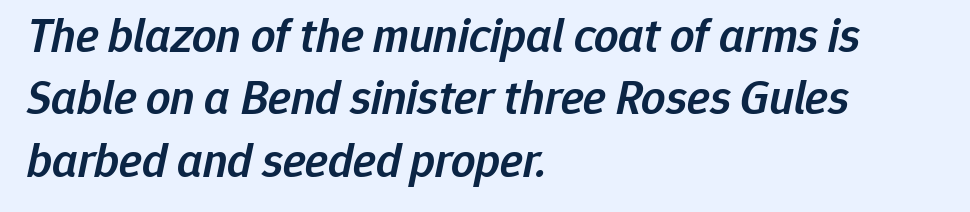
The face used here is proportionally spaced, like ordinary book or web type. The letters are slanted; this is an italic face. The block of text has a typical density, with ordinary space between rows. Typeset ragged right — the left edge is the straight one.
